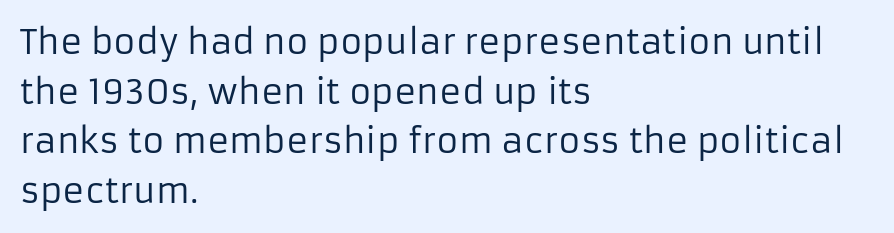
The image shows 34 px regular-weight sans-serif type, upright; set left-aligned, normal line spacing (1.46x), normal letter spacing, not underlined; low stroke contrast and a medium x-height.
